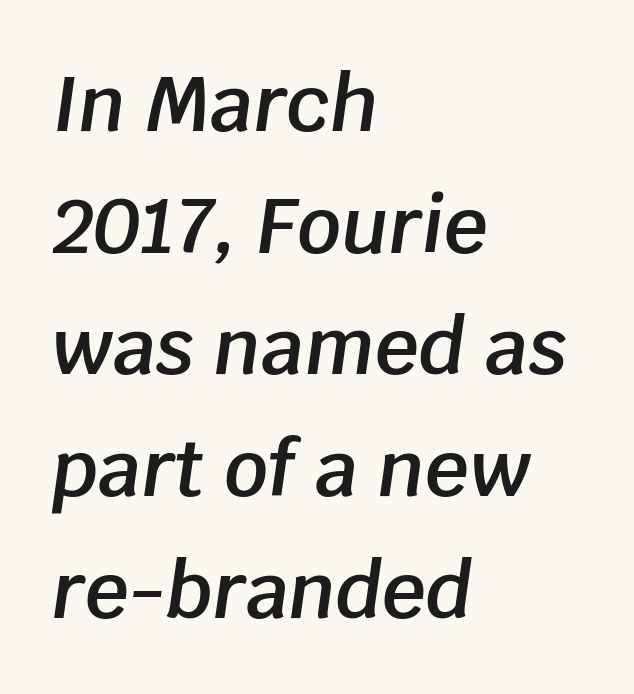
One-word summary of the alignment: left. Descender tails drop into unmarked territory. Do the characters align in a grid? No, the font is proportional. The glyphs look as if they've been sheared to an angle.
